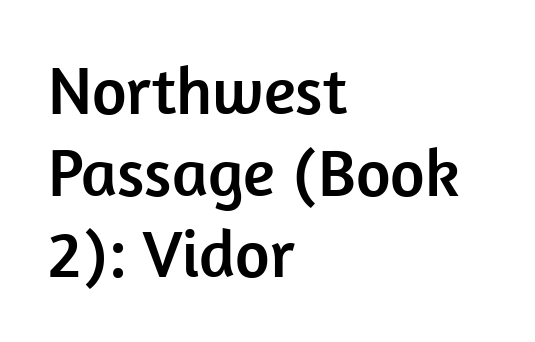
The image shows 67 px sans-serif type, upright; set left-aligned, line spacing 1.22x, normal letter spacing, not underlined; low stroke contrast and a medium x-height.
